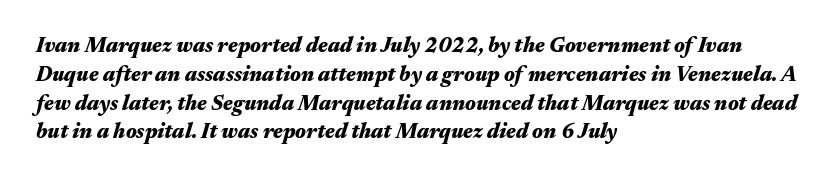
The image shows 21 px bold type, italic (leaning right); set left-aligned, normal line spacing (1.37x), normal letter spacing, not underlined.
